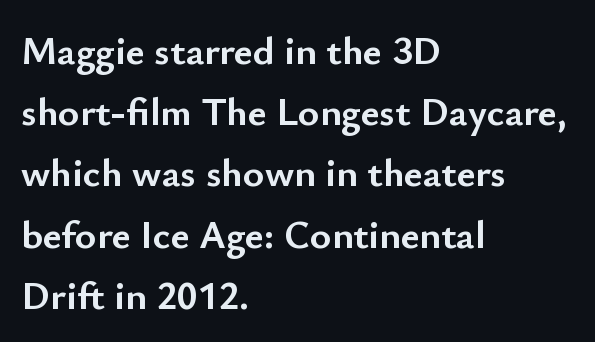
The image shows 40 px semibold sans-serif type, upright; set left-aligned, normal line spacing (1.53x), normal letter spacing, not underlined; low stroke contrast and a small x-height.
